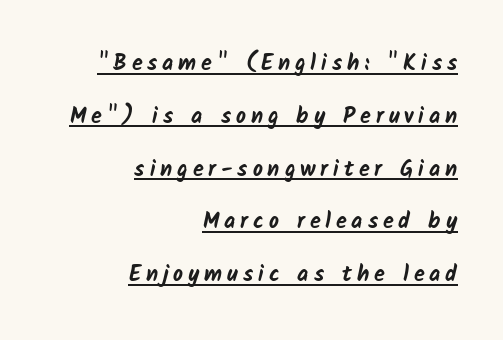
Q: Is the text bold? A: Yes.
Q: Is the text underlined? A: Yes.
Q: How is the paragraph aligned? A: Right-aligned.
Q: Is the spacing between letters normal or unusually wide? A: Unusually wide.
Q: Is the spacing between lines tight, normal or loose? A: Loose.
